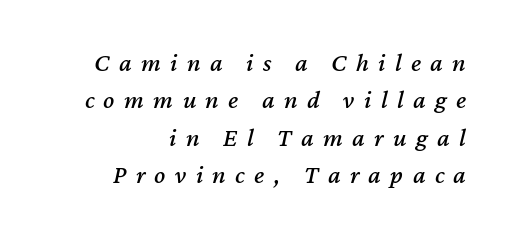
The image shows 26 px text type, italic (leaning right); set right-aligned, normal line spacing (1.44x), unusually wide letter spacing (+0.36 em), not underlined.
